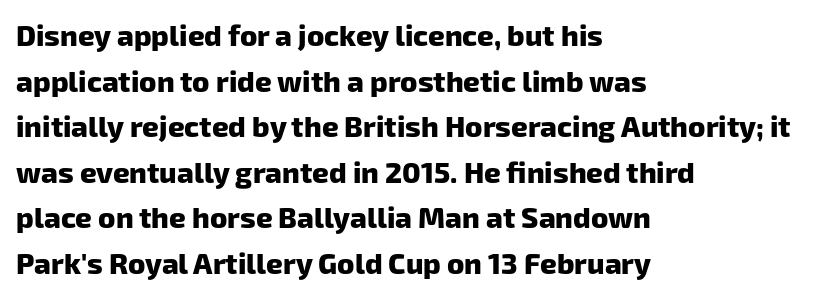
{"serif": "no", "bold": "yes", "weight": "heavy", "width": "normal", "stroke_contrast": "low", "x_height": "medium", "monospaced": "no", "underline": "no", "align": "left", "line_spacing": "normal", "line_spacing_ratio": 1.57, "letter_spacing": "normal", "letter_spacing_em": 0.0, "glyph_px": 29}
